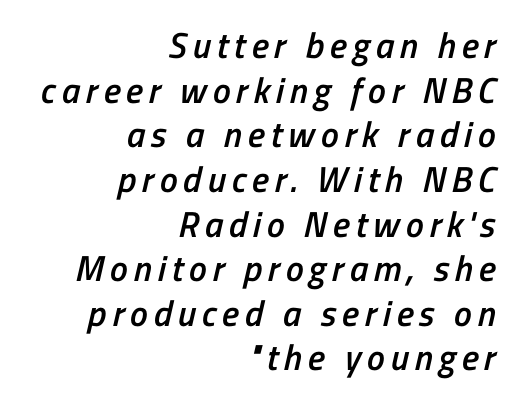
The image shows 36 px semibold, condensed sans-serif type; set right-aligned, line spacing 1.24x, not underlined; low stroke contrast and a medium x-height.
